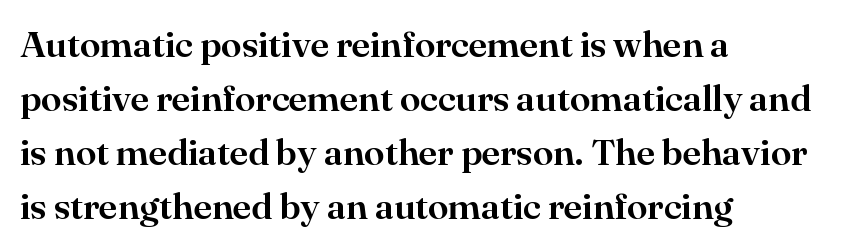
The image shows 37 px serif type, upright; set left-aligned, normal line spacing (1.46x), normal letter spacing, not underlined; high stroke contrast and a small x-height.
